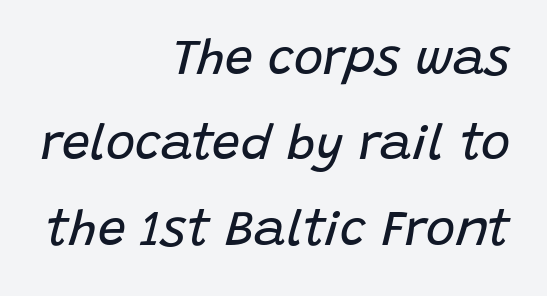
{"italic": "yes", "lean": "right", "slant_degrees": 15, "bold": "no", "weight": "regular", "width": "normal", "stroke_contrast": "low", "x_height": "large", "monospaced": "no", "underline": "no", "align": "right", "line_spacing_ratio": 1.71, "letter_spacing": "normal", "letter_spacing_em": 0.0, "glyph_px": 50}
